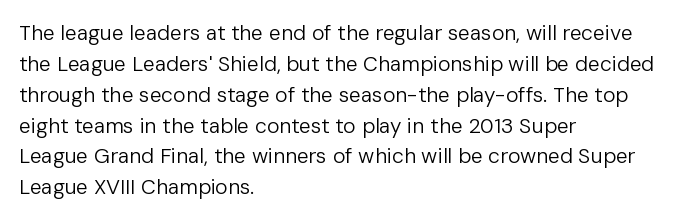
Q: Is the text bold? A: No.
Q: Is the text italic (slanted)? A: No, it is upright.
Q: Is the text underlined? A: No.
Q: How is the paragraph aligned? A: Left-aligned.
Q: Is the spacing between letters normal or unusually wide? A: Normal.
Q: Is the spacing between lines tight, normal or loose? A: Normal.
